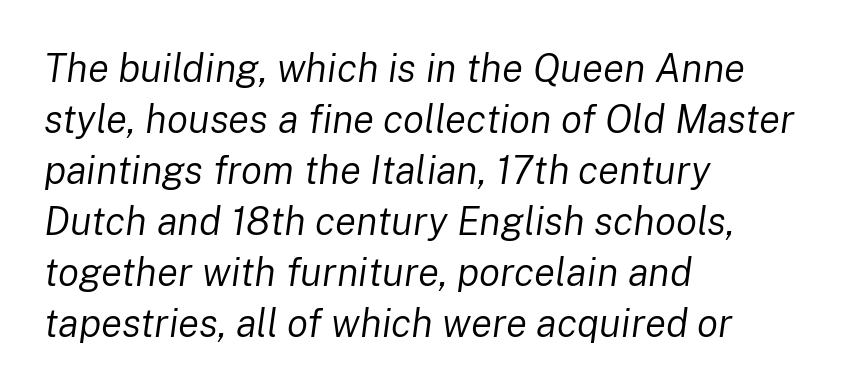
{"italic": "yes", "lean": "right", "slant_degrees": 8, "bold": "no", "weight": "regular", "width": "normal", "stroke_contrast": "low", "x_height": "medium", "monospaced": "no", "underline": "no", "align": "left", "line_spacing": "normal", "line_spacing_ratio": 1.31, "letter_spacing": "normal", "letter_spacing_em": 0.0, "glyph_px": 39}
